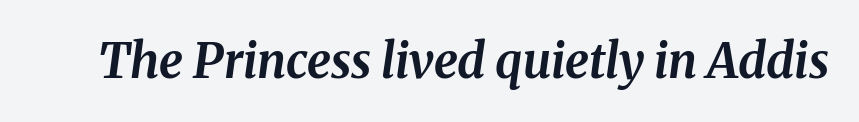
{"italic": "yes", "lean": "right", "slant_degrees": 8, "bold": "yes", "weight": "bold", "width": "normal", "stroke_contrast": "medium", "x_height": "medium", "monospaced": "no", "underline": "no", "letter_spacing": "normal", "letter_spacing_em": 0.0, "glyph_px": 48}
